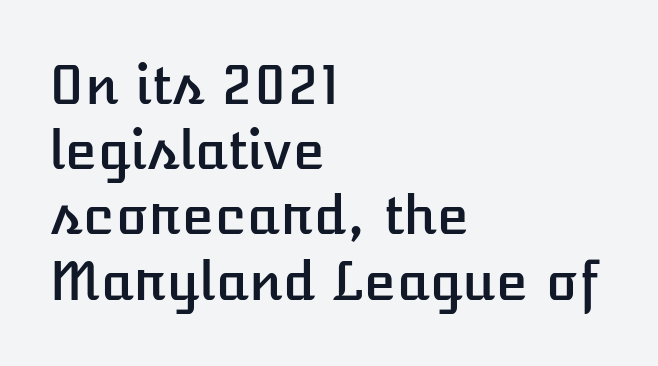
The image shows 53 px text type, upright; set left-aligned, line spacing 1.23x, normal letter spacing, not underlined; low stroke contrast and a medium x-height.
